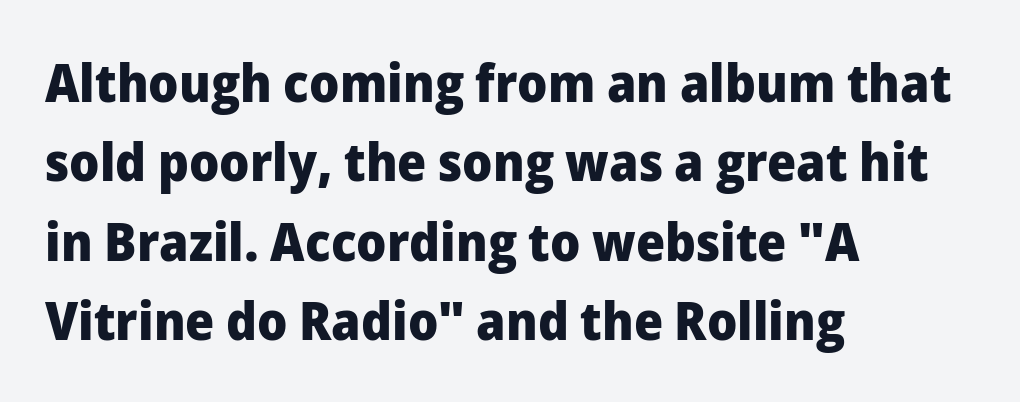
{"serif": "no", "italic": "no", "bold": "yes", "weight": "heavy", "width": "normal", "stroke_contrast": "low", "x_height": "medium", "monospaced": "no", "underline": "no", "align": "left", "line_spacing": "normal", "line_spacing_ratio": 1.5, "letter_spacing": "normal", "letter_spacing_em": 0.0, "glyph_px": 53}
